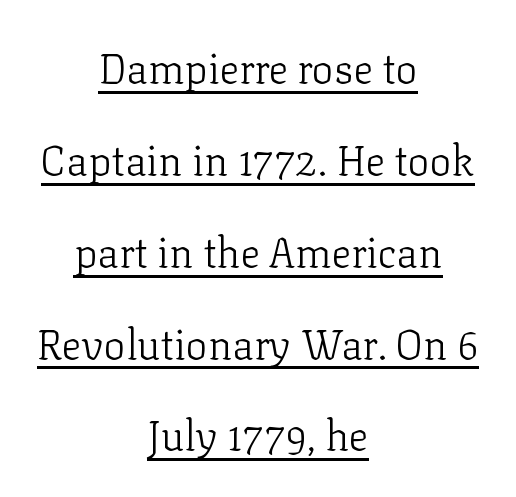
The image shows 41 px light serif type, upright; set centered, loose line spacing (2.24x), normal letter spacing, underlined; low stroke contrast and a medium x-height.
